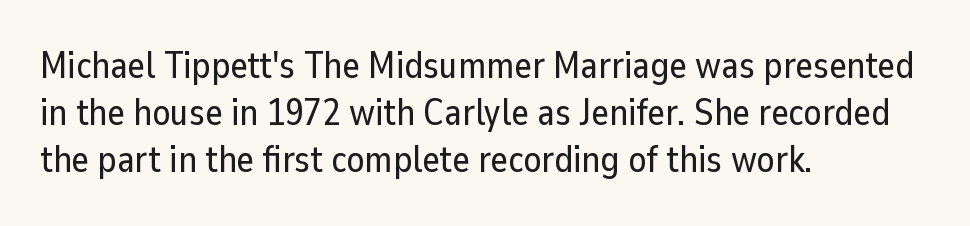
{"serif": "no", "italic": "no", "width": "normal", "stroke_contrast": "low", "x_height": "medium", "monospaced": "no", "underline": "no", "align": "left", "line_spacing": "normal", "line_spacing_ratio": 1.27, "letter_spacing": "normal", "letter_spacing_em": 0.0, "glyph_px": 37}
